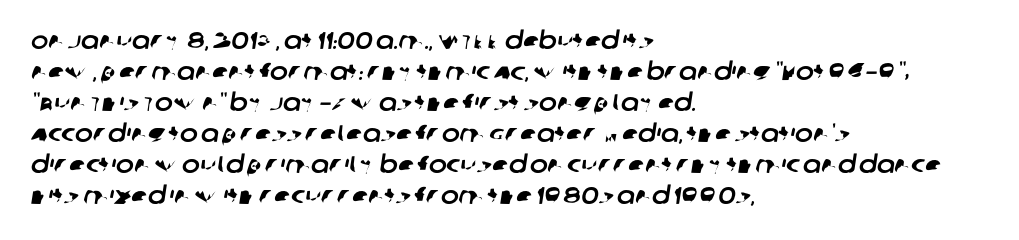
{"underline": "no", "align": "left", "line_spacing": "normal", "line_spacing_ratio": 1.29, "letter_spacing": "normal", "letter_spacing_em": 0.0, "glyph_px": 24}
